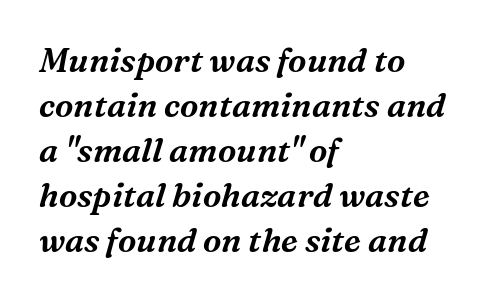
The image shows 33 px serif type, italic (leaning right); set left-aligned, normal line spacing (1.36x), normal letter spacing, not underlined; medium stroke contrast and a medium x-height.
